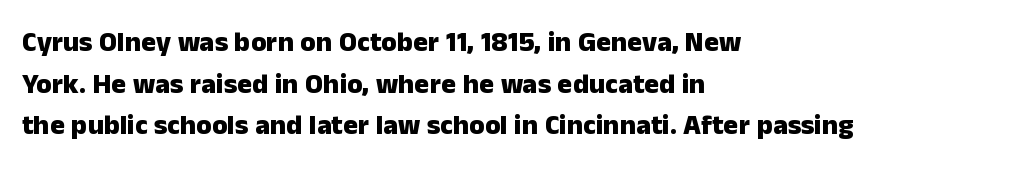
The image shows 28 px heavy sans-serif type, upright; set left-aligned, normal line spacing (1.49x), normal letter spacing, not underlined; low stroke contrast and a medium x-height.
